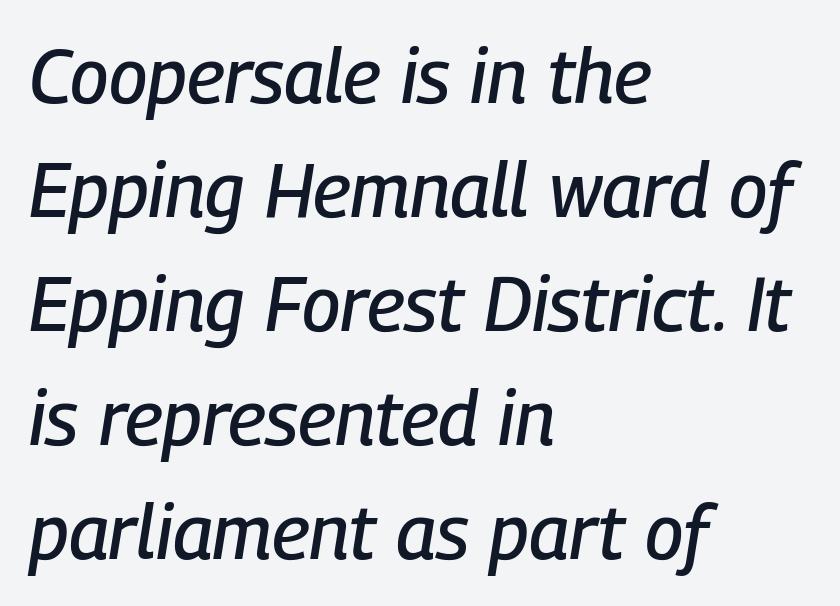
Q: Is the text italic (slanted)? A: Yes, it leans right by about 9 degrees.
Q: Is the text underlined? A: No.
Q: How is the paragraph aligned? A: Left-aligned.
Q: Is the spacing between letters normal or unusually wide? A: Normal.
Q: Is the spacing between lines tight, normal or loose? A: Normal.
Q: Width (condensed, normal, or wide)? A: Condensed.
Q: Stroke contrast? A: Low.
Q: x-height? A: Medium.
Q: Monospaced? A: No.
